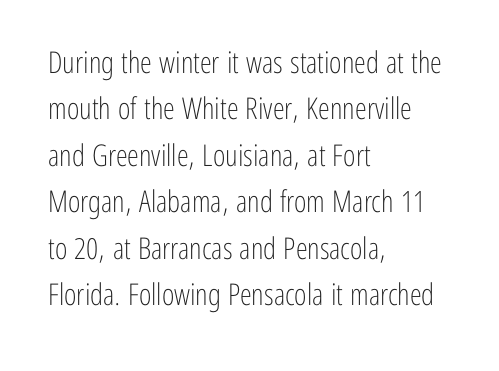
The image shows 30 px light, condensed sans-serif type, upright; set left-aligned, normal line spacing (1.55x), normal letter spacing, not underlined; low stroke contrast and a medium x-height.
